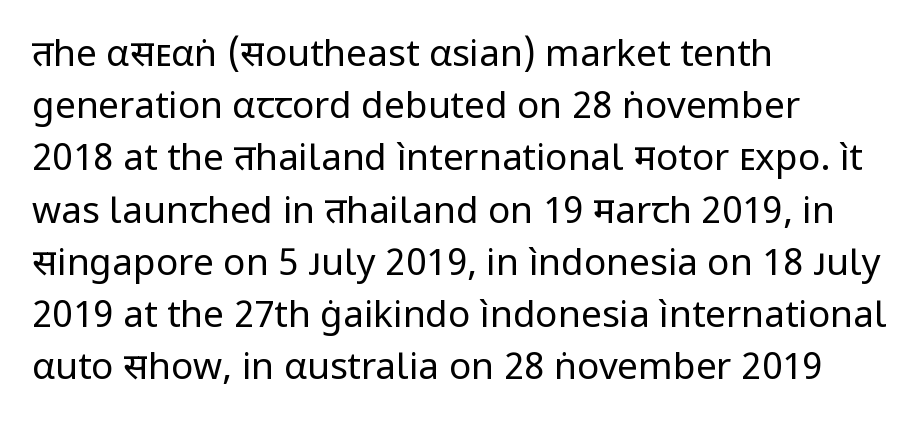
The image shows 37 px regular-weight sans-serif type, upright; set left-aligned, normal line spacing (1.41x), normal letter spacing, not underlined; low stroke contrast and a medium x-height.
